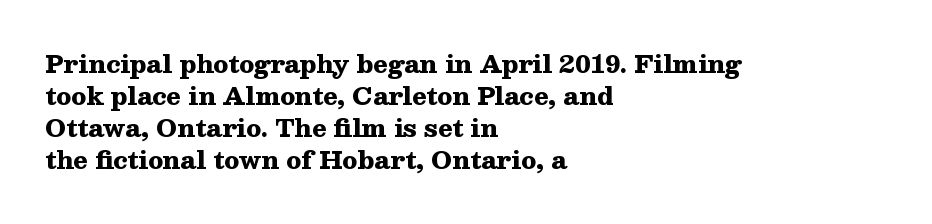
{"italic": "no", "bold": "yes", "underline": "no", "align": "left", "line_spacing": "normal", "line_spacing_ratio": 1.33, "letter_spacing": "normal", "letter_spacing_em": 0.0, "glyph_px": 24}
